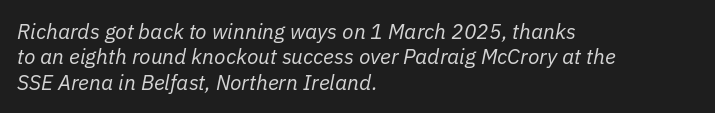
Q: Is the text bold? A: No.
Q: Is the text italic (slanted)? A: Yes, it leans right by about 11 degrees.
Q: Is the text underlined? A: No.
Q: How is the paragraph aligned? A: Left-aligned.
Q: Is the spacing between letters normal or unusually wide? A: Normal.
